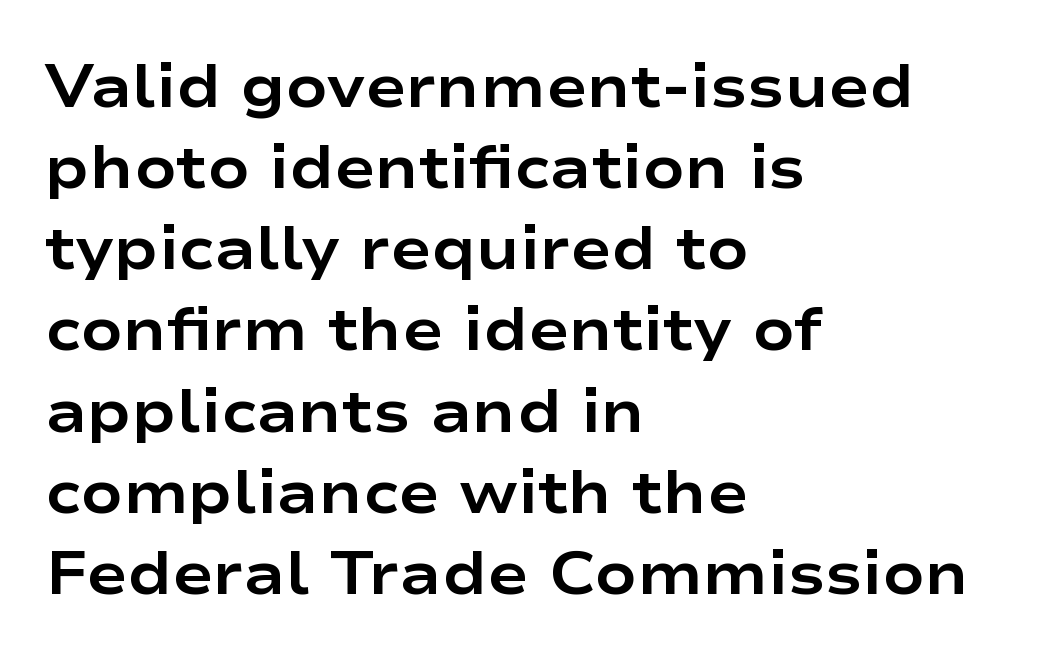
Q: Is the text bold? A: Yes.
Q: Is the text italic (slanted)? A: No, it is upright.
Q: Is the typeface a serif or a sans-serif typeface? A: Sans-serif.
Q: Is the text underlined? A: No.
Q: How is the paragraph aligned? A: Left-aligned.
Q: Is the spacing between letters normal or unusually wide? A: Normal.
Q: Is the spacing between lines tight, normal or loose? A: Normal.
Q: Width (condensed, normal, or wide)? A: Wide.
Q: Stroke contrast? A: Low.
Q: x-height? A: Medium.
Q: Monospaced? A: No.
